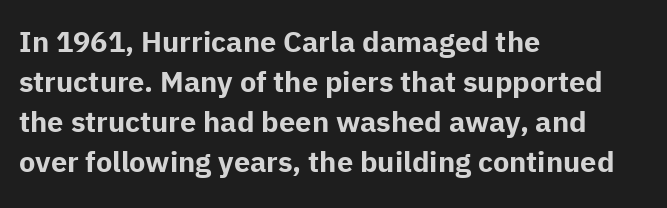
Q: Is the text bold? A: Yes.
Q: Is the text italic (slanted)? A: No, it is upright.
Q: Is the typeface a serif or a sans-serif typeface? A: Sans-serif.
Q: Is the text underlined? A: No.
Q: How is the paragraph aligned? A: Left-aligned.
Q: Is the spacing between letters normal or unusually wide? A: Normal.
Q: Is the spacing between lines tight, normal or loose? A: Normal.
Q: Width (condensed, normal, or wide)? A: Normal.
Q: Stroke contrast? A: Low.
Q: x-height? A: Medium.
Q: Monospaced? A: No.
